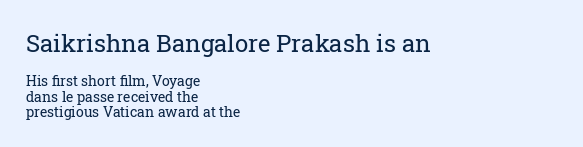
Q: Is the text bold? A: No.
Q: Is the text italic (slanted)? A: No, it is upright.
Q: Is the text underlined? A: No.
Q: How is the paragraph aligned? A: Left-aligned.
Q: Is the spacing between letters normal or unusually wide? A: Normal.
Q: Is the spacing between lines tight, normal or loose? A: Tight.
Q: Which block of text is set in a larger size, the first (top) or the second (bottom)? A: The first (top) one.
